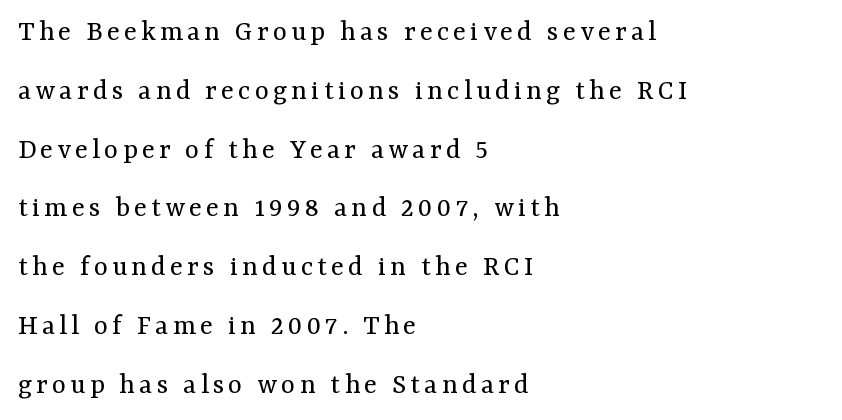
The image shows 30 px regular-weight serif type, upright; set left-aligned, loose line spacing (1.96x), not underlined; medium stroke contrast and a medium x-height.
